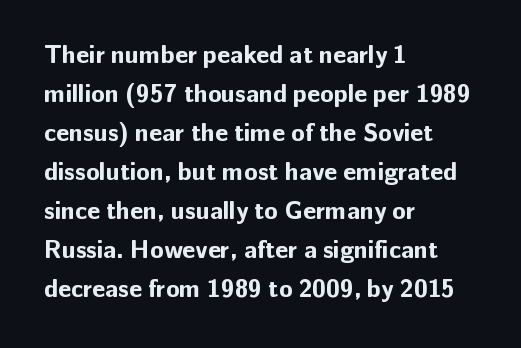
The image shows 25 px bold type, upright; set left-aligned, normal line spacing (1.56x), normal letter spacing, not underlined.
